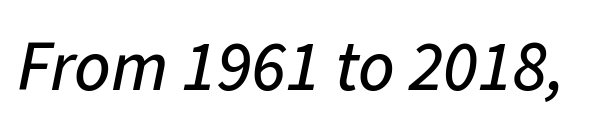
{"italic": "yes", "lean": "right", "slant_degrees": 11, "width": "normal", "stroke_contrast": "low", "x_height": "medium", "monospaced": "no", "underline": "no", "letter_spacing": "normal", "letter_spacing_em": 0.0, "glyph_px": 71}
